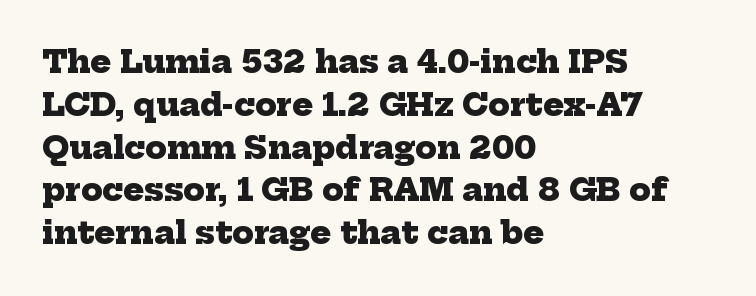
{"serif": "yes", "bold": "yes", "weight": "heavy", "width": "normal", "stroke_contrast": "low", "x_height": "medium", "monospaced": "no", "underline": "no", "align": "left", "line_spacing": "normal", "line_spacing_ratio": 1.38, "letter_spacing": "normal", "letter_spacing_em": 0.0, "glyph_px": 31}
